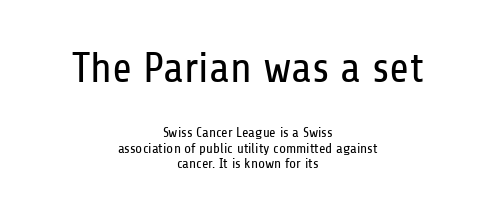
{"serif": "no", "italic": "no", "bold": "no", "weight": "regular", "width": "condensed", "stroke_contrast": "low", "x_height": "medium", "monospaced": "no", "underline": "no", "align": "center", "line_spacing": "tight", "line_spacing_ratio": 1.09, "letter_spacing": "normal", "letter_spacing_em": 0.0, "larger_block": "first", "size_ratio": 3.07, "glyph_px": 43}
